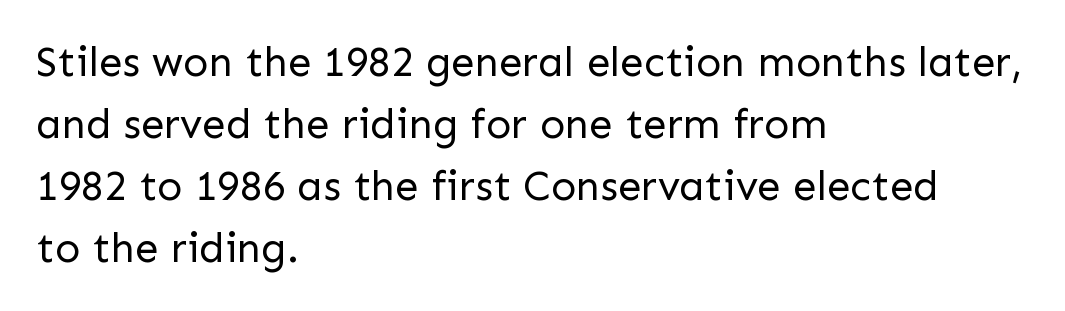
{"serif": "no", "italic": "no", "bold": "no", "weight": "regular", "width": "normal", "stroke_contrast": "low", "x_height": "medium", "monospaced": "no", "underline": "no", "align": "left", "line_spacing": "normal", "line_spacing_ratio": 1.48, "letter_spacing": "normal", "letter_spacing_em": 0.0, "glyph_px": 42}
